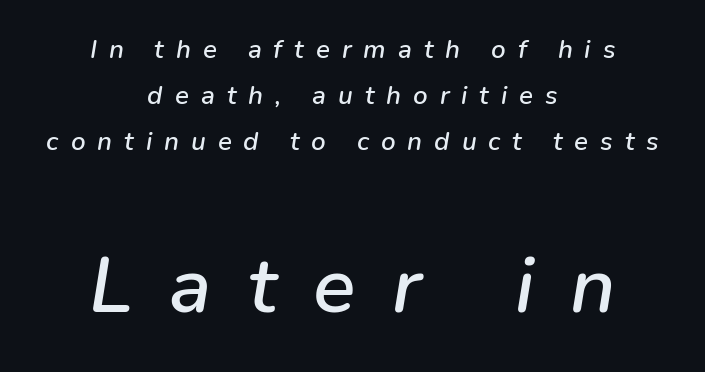
The image shows 79 px text type, italic (leaning right); set centered, line spacing 1.77x, unusually wide letter spacing (+0.46 em), not underlined; the second (bottom) block is 3.04x larger; low stroke contrast and a medium x-height.
